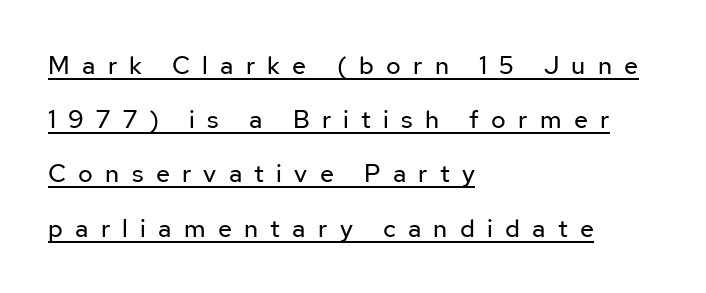
The image shows 25 px text type, upright; set left-aligned, loose line spacing (2.17x), unusually wide letter spacing (+0.49 em), underlined.
